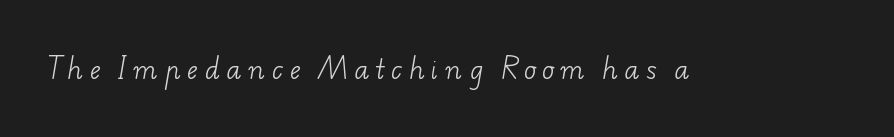
These lines have a slow, spaced-out rhythm from letter to letter. Anything drawn beneath the words? Only blank space. Letters have the restrained weight of plain body copy at most.
